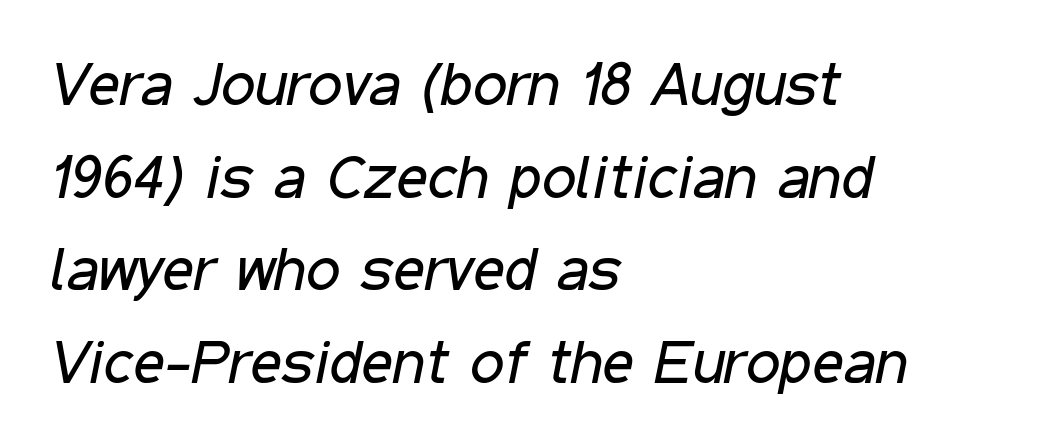
The image shows 61 px regular-weight, condensed type, italic (leaning right); set left-aligned, normal line spacing (1.52x), normal letter spacing, not underlined; low stroke contrast and a medium x-height.
